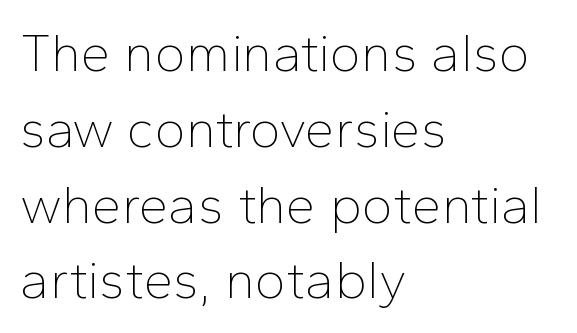
The image shows 53 px thin sans-serif type, upright; set left-aligned, normal line spacing (1.43x), normal letter spacing, not underlined; low stroke contrast and a medium x-height.
